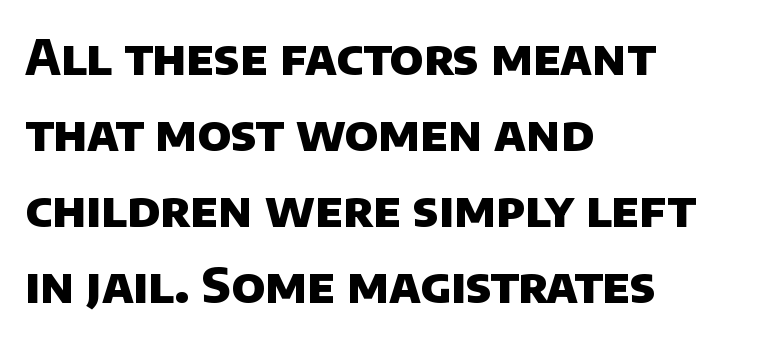
{"serif": "no", "bold": "yes", "weight": "heavy", "width": "normal", "stroke_contrast": "low", "x_height": "large", "monospaced": "no", "underline": "no", "align": "left", "line_spacing": "normal", "line_spacing_ratio": 1.58, "letter_spacing": "normal", "letter_spacing_em": 0.0, "glyph_px": 48}
